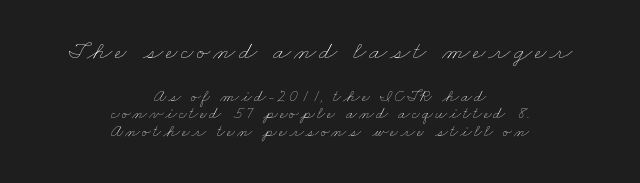
{"bold": "no", "underline": "no", "align": "center", "line_spacing": "tight", "line_spacing_ratio": 1.03, "larger_block": "first", "size_ratio": 1.53, "glyph_px": 26}
